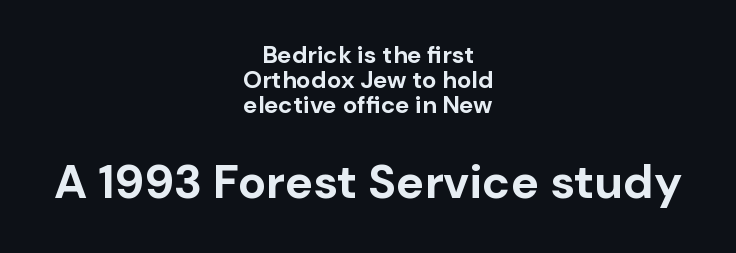
The image shows 47 px bold sans-serif type, upright; set centered, tight line spacing (1.04x), normal letter spacing, not underlined; the second (bottom) block is 1.96x larger; low stroke contrast and a medium x-height.
